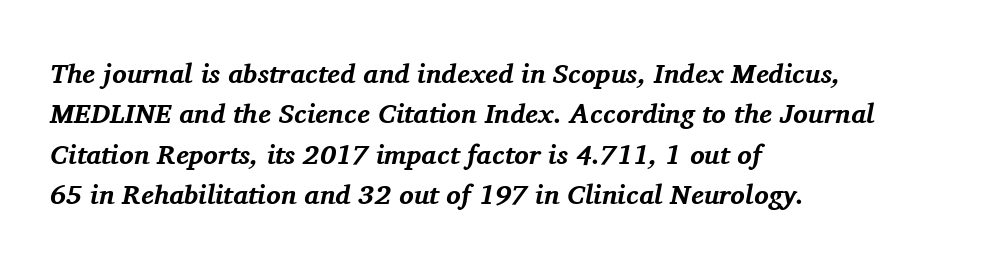
{"italic": "yes", "lean": "right", "slant_degrees": 11, "bold": "yes", "underline": "no", "align": "left", "line_spacing": "normal", "line_spacing_ratio": 1.5, "letter_spacing": "normal", "letter_spacing_em": 0.0, "glyph_px": 27}
